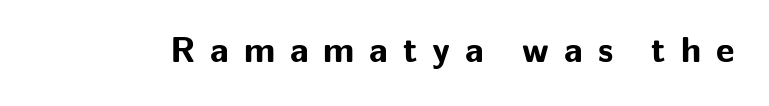
The image shows 36 px bold sans-serif type, upright; set unusually wide letter spacing (+0.41 em), not underlined; low stroke contrast and a medium x-height.
